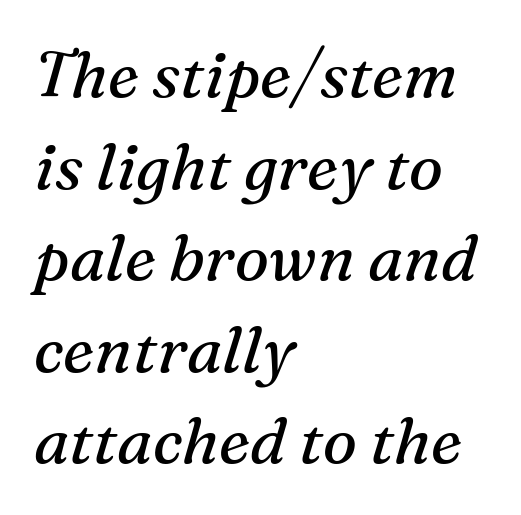
The image shows 64 px regular-weight serif type, italic (leaning right); set left-aligned, normal line spacing (1.43x), normal letter spacing, not underlined; medium stroke contrast and a medium x-height.
